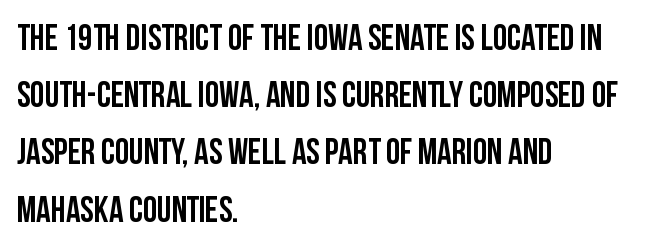
Q: Is the text bold? A: Yes.
Q: Is the text italic (slanted)? A: No, it is upright.
Q: Is the typeface a serif or a sans-serif typeface? A: Sans-serif.
Q: Is the text underlined? A: No.
Q: How is the paragraph aligned? A: Left-aligned.
Q: Is the spacing between letters normal or unusually wide? A: Normal.
Q: Is the spacing between lines tight, normal or loose? A: Normal.
Q: Width (condensed, normal, or wide)? A: Condensed.
Q: Stroke contrast? A: Low.
Q: x-height? A: Large.
Q: Monospaced? A: No.
